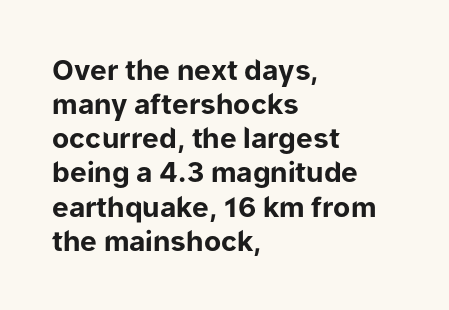
Q: Is the text bold? A: Yes.
Q: Is the text italic (slanted)? A: No, it is upright.
Q: Is the typeface a serif or a sans-serif typeface? A: Sans-serif.
Q: Is the text underlined? A: No.
Q: How is the paragraph aligned? A: Left-aligned.
Q: Is the spacing between letters normal or unusually wide? A: Normal.
Q: Width (condensed, normal, or wide)? A: Normal.
Q: Stroke contrast? A: Low.
Q: x-height? A: Medium.
Q: Monospaced? A: No.
